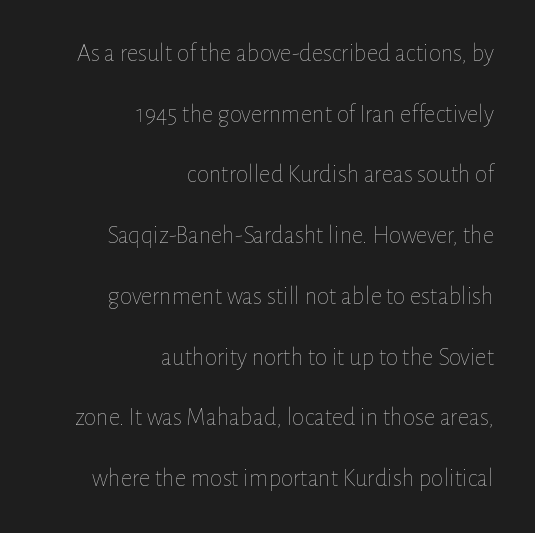
{"italic": "no", "bold": "no", "underline": "no", "align": "right", "line_spacing": "loose", "line_spacing_ratio": 2.43, "letter_spacing": "normal", "letter_spacing_em": 0.0, "glyph_px": 25}
